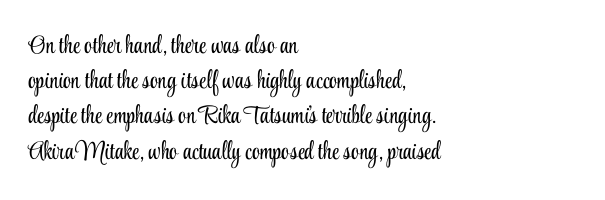
The image shows 25 px text type; set left-aligned, normal line spacing (1.41x), normal letter spacing, not underlined.
